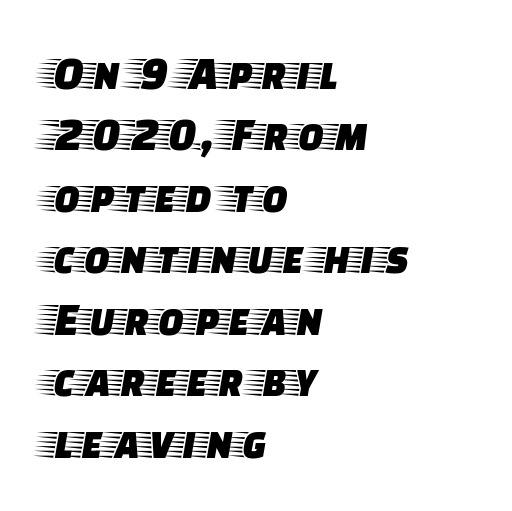
Q: Is the text italic (slanted)? A: Yes.
Q: Is the typeface a serif or a sans-serif typeface? A: Serif.
Q: Is the text underlined? A: No.
Q: How is the paragraph aligned? A: Left-aligned.
Q: Is the spacing between letters normal or unusually wide? A: Normal.
Q: Is the spacing between lines tight, normal or loose? A: Normal.
Q: Width (condensed, normal, or wide)? A: Wide.
Q: Stroke contrast? A: Low.
Q: x-height? A: Large.
Q: Monospaced? A: No.
